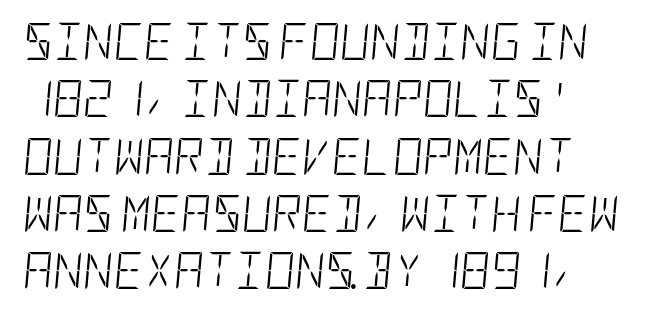
These lines were composed using italics. If you measured baseline to baseline, you'd find a middling distance. Here the glyphs are tracked normally, forming tight word shapes. Summary of weight: not heavy and not bold. Just letters on the line, the space beneath them empty.
